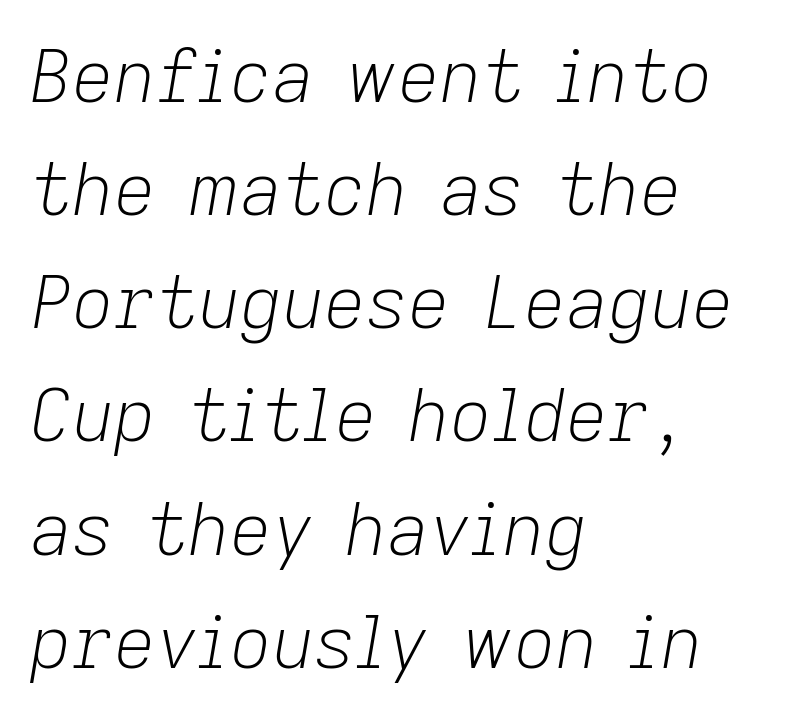
Counters stay open thanks to moderate or lighter strokes. Is there much room between lines? A standard amount, neither cramped nor airy. Inter-character spacing is left at the font's built-in metrics. A typesetter would call this proportional, since set widths differ per character.
